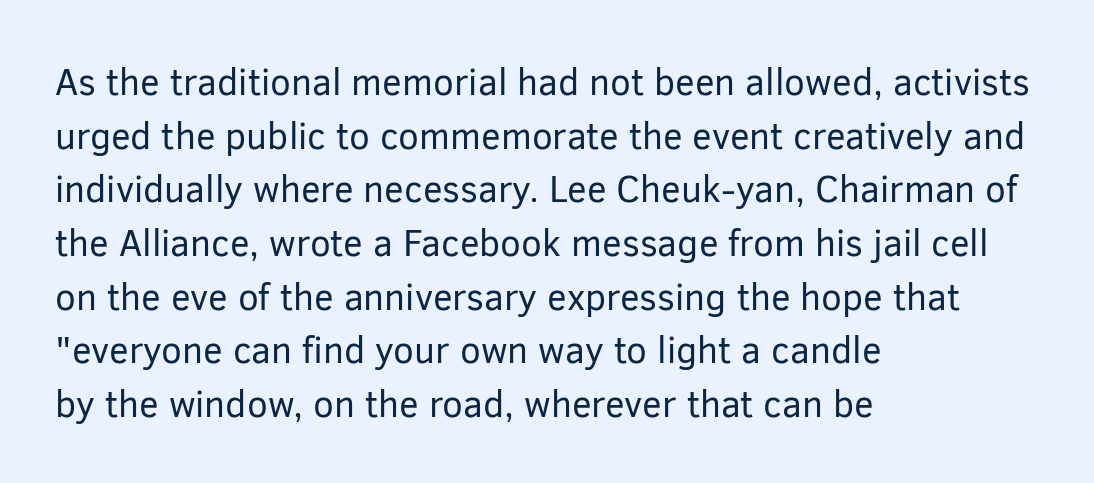
Where is the straight margin? On the left. Counters stay open thanks to moderate or lighter strokes. Normally led — the rows are evenly, conventionally spaced. You could call the tracking neutral — neither tight nor loose. Is this a fixed-width face? No — the glyphs have proportional, varying widths.
